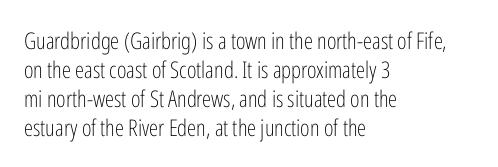
{"italic": "no", "bold": "no", "underline": "no", "align": "left", "line_spacing": "normal", "line_spacing_ratio": 1.26, "letter_spacing": "normal", "letter_spacing_em": 0.0, "glyph_px": 23}
